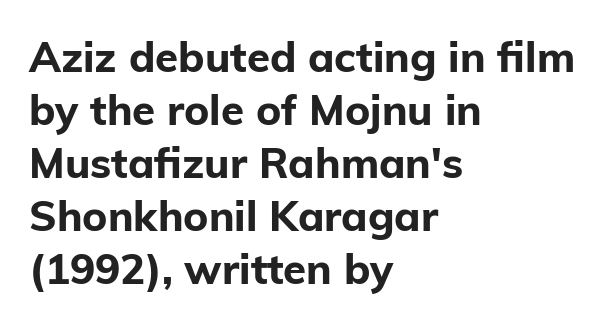
If you measured baseline to baseline, you'd find a middling distance. Do the characters align in a grid? No, the font is proportional. The characters display no serif detailing; their extremities are plain. No italicization has been applied; the sample stays upright.
